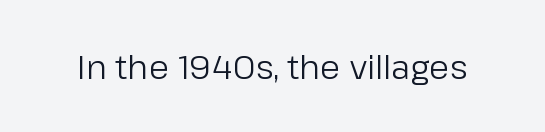
What stands out about the letter spacing? Nothing — it is the standard amount. Quick note: not italic, upright. Just letters on the line, the space beneath them empty. This is not heavy type; no bold has been used. Grotesque or geometric, the face here clearly has no serifs.
